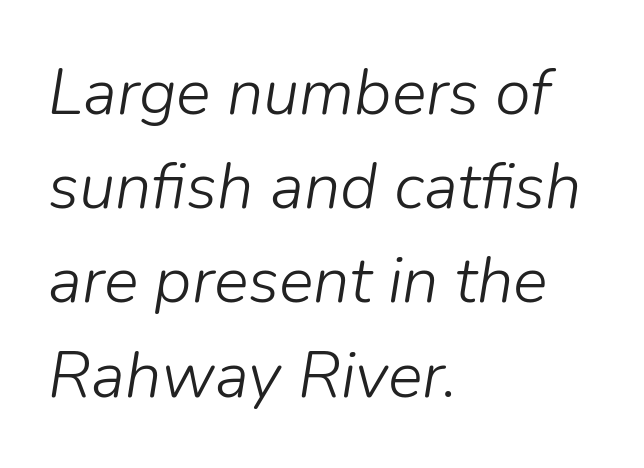
{"italic": "yes", "lean": "right", "slant_degrees": 9, "bold": "no", "weight": "light", "width": "normal", "stroke_contrast": "low", "x_height": "medium", "monospaced": "no", "underline": "no", "align": "left", "line_spacing": "normal", "line_spacing_ratio": 1.45, "letter_spacing": "normal", "letter_spacing_em": 0.0, "glyph_px": 65}
